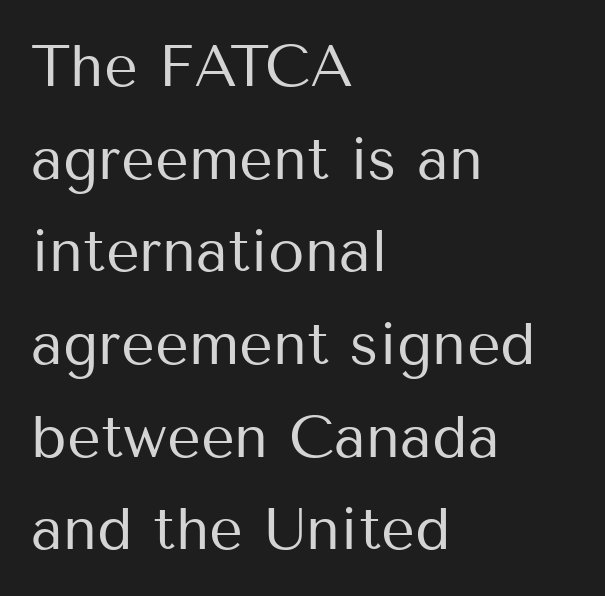
The image shows 59 px regular-weight sans-serif type, upright; set left-aligned, normal line spacing (1.57x), normal letter spacing, not underlined; medium stroke contrast and a medium x-height.
